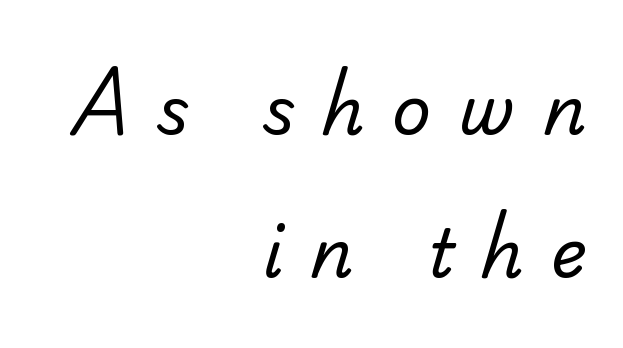
All the whitespace from short lines collects on the left. The typeface chosen for these lines omits serifs. Proportional: the letters do not fall into vertical columns. The type is letterspaced generously, with wide tracking. Decoration check: the copy has no underline. Loosely led — the rows are spread out.
